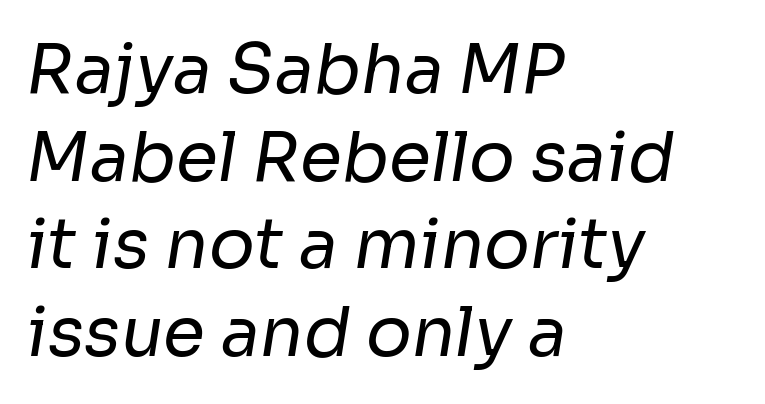
Q: Is the text bold? A: No.
Q: Is the typeface a serif or a sans-serif typeface? A: Sans-serif.
Q: Is the text underlined? A: No.
Q: How is the paragraph aligned? A: Left-aligned.
Q: Is the spacing between letters normal or unusually wide? A: Normal.
Q: Is the spacing between lines tight, normal or loose? A: Normal.
Q: Width (condensed, normal, or wide)? A: Normal.
Q: Stroke contrast? A: Low.
Q: x-height? A: Medium.
Q: Monospaced? A: No.
